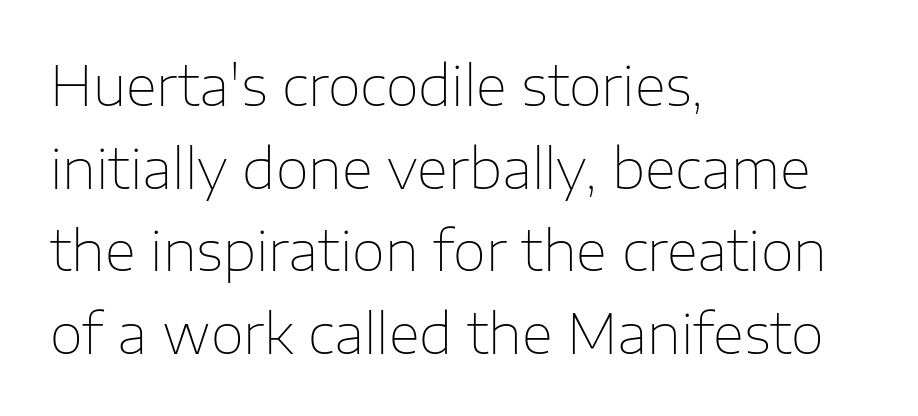
The image shows 54 px thin sans-serif type, upright; set left-aligned, normal line spacing (1.53x), normal letter spacing, not underlined; low stroke contrast and a medium x-height.
